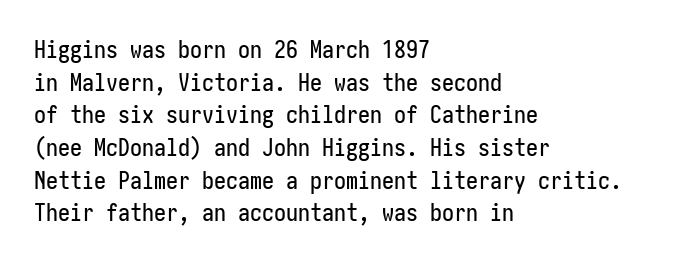
The image shows 24 px text type, upright; set left-aligned, normal line spacing (1.36x), normal letter spacing, not underlined.
